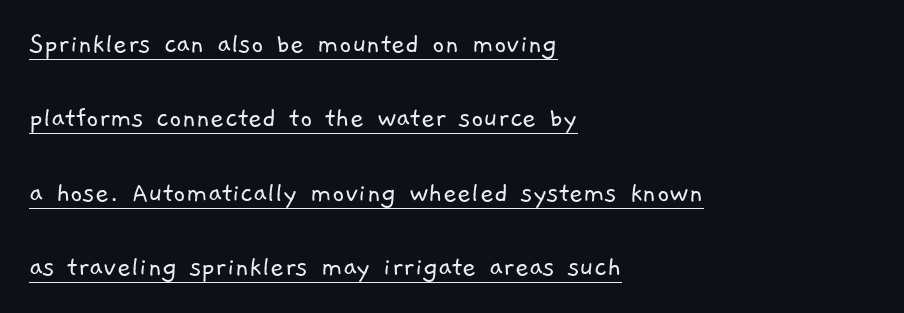
Q: Is the text bold? A: No.
Q: Is the typeface a serif or a sans-serif typeface? A: Sans-serif.
Q: Is the text underlined? A: Yes.
Q: How is the paragraph aligned? A: Left-aligned.
Q: Is the spacing between letters normal or unusually wide? A: Normal.
Q: Is the spacing between lines tight, normal or loose? A: Loose.
Q: Width (condensed, normal, or wide)? A: Normal.
Q: Stroke contrast? A: Low.
Q: x-height? A: Medium.
Q: Monospaced? A: No.
